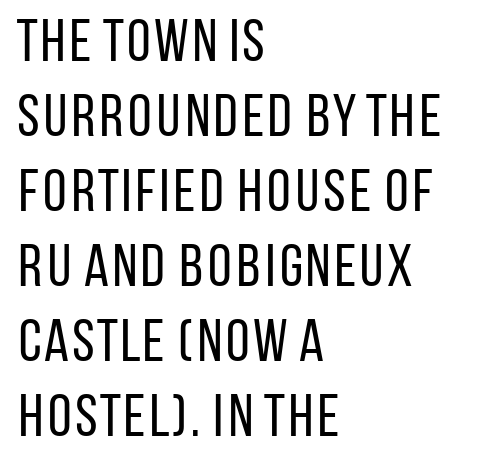
Q: Is the text bold? A: No.
Q: Is the text italic (slanted)? A: No, it is upright.
Q: Is the typeface a serif or a sans-serif typeface? A: Sans-serif.
Q: Is the text underlined? A: No.
Q: How is the paragraph aligned? A: Left-aligned.
Q: Is the spacing between letters normal or unusually wide? A: Normal.
Q: Is the spacing between lines tight, normal or loose? A: Normal.
Q: Width (condensed, normal, or wide)? A: Condensed.
Q: Stroke contrast? A: Low.
Q: x-height? A: Large.
Q: Monospaced? A: No.
